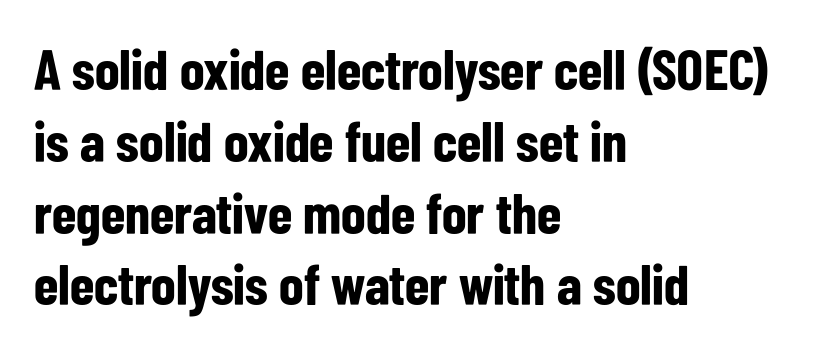
Q: Is the text bold? A: Yes.
Q: Is the text italic (slanted)? A: No, it is upright.
Q: Is the typeface a serif or a sans-serif typeface? A: Sans-serif.
Q: Is the text underlined? A: No.
Q: How is the paragraph aligned? A: Left-aligned.
Q: Is the spacing between letters normal or unusually wide? A: Normal.
Q: Is the spacing between lines tight, normal or loose? A: Normal.
Q: Width (condensed, normal, or wide)? A: Condensed.
Q: Stroke contrast? A: Low.
Q: x-height? A: Medium.
Q: Monospaced? A: No.
